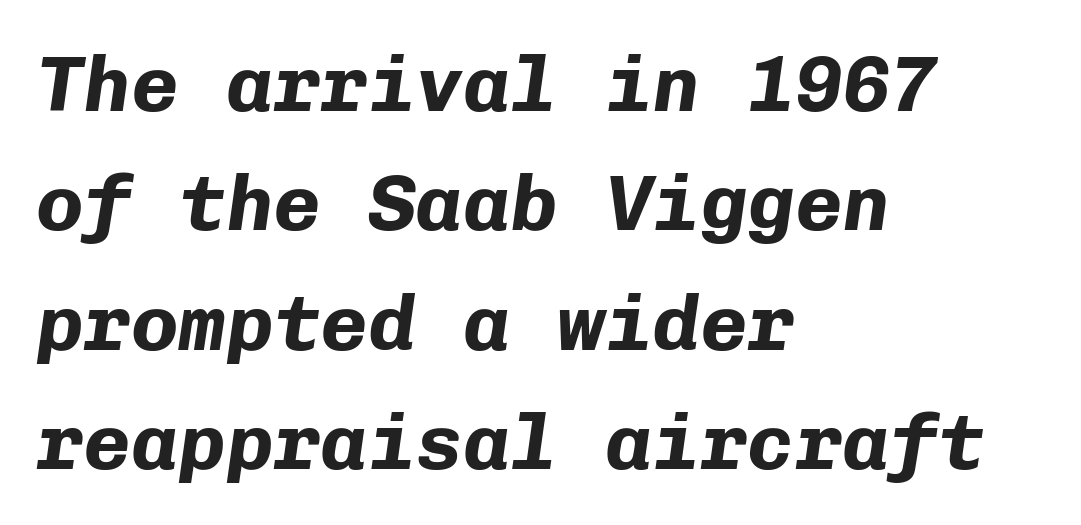
An italicized treatment has been applied to the whole sample. Line spacing here is normal. Does extra space separate the letters? No, they use regular spacing. Looks like terminal output: every glyph gets an equal slot. The setting favours the left margin, as ordinary paragraphs usually do.
